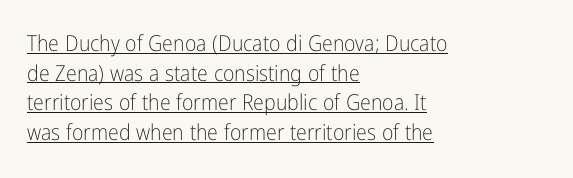
The cut favours lightness, reaching ordinary text weight at its darkest. This sample uses plain, unmodified letter spacing. This rendering uses left alignment, leaving the right contour irregular. The passage shown stacks its lines at a standard gap. Nope, not italic — everything's standing straight. A rule runs beneath these lines of type.
